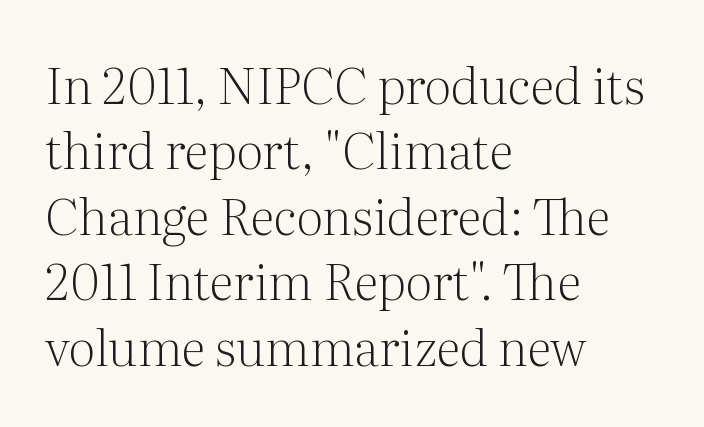
Q: Is the text bold? A: No.
Q: Is the text italic (slanted)? A: No, it is upright.
Q: Is the typeface a serif or a sans-serif typeface? A: Serif.
Q: Is the text underlined? A: No.
Q: How is the paragraph aligned? A: Left-aligned.
Q: Is the spacing between letters normal or unusually wide? A: Normal.
Q: Is the spacing between lines tight, normal or loose? A: Normal.
Q: Width (condensed, normal, or wide)? A: Normal.
Q: Stroke contrast? A: Medium.
Q: x-height? A: Medium.
Q: Monospaced? A: No.
